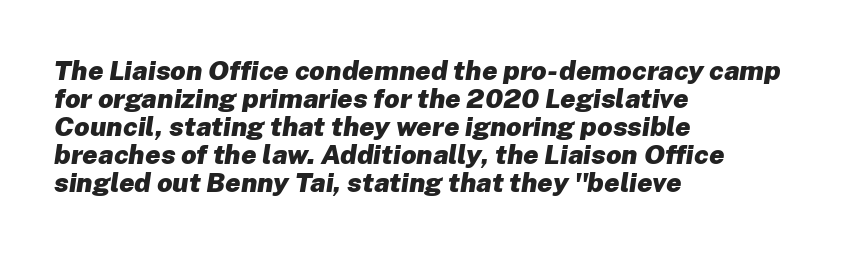
Q: Is the text bold? A: Yes.
Q: Is the text italic (slanted)? A: Yes, it leans right by about 8 degrees.
Q: Is the text underlined? A: No.
Q: How is the paragraph aligned? A: Left-aligned.
Q: Is the spacing between letters normal or unusually wide? A: Normal.
Q: Is the spacing between lines tight, normal or loose? A: Tight.
